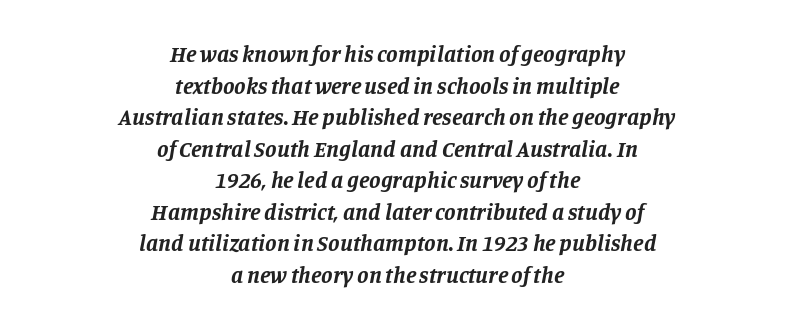
The image shows 23 px bold type, italic (leaning right); set centered, normal line spacing (1.37x), normal letter spacing, not underlined.
